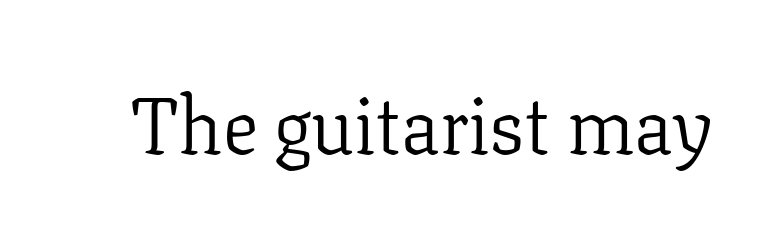
Q: Is the text bold? A: No.
Q: Is the text italic (slanted)? A: No, it is upright.
Q: Is the typeface a serif or a sans-serif typeface? A: Serif.
Q: Is the text underlined? A: No.
Q: Is the spacing between letters normal or unusually wide? A: Normal.
Q: Width (condensed, normal, or wide)? A: Normal.
Q: Stroke contrast? A: Low.
Q: x-height? A: Medium.
Q: Monospaced? A: No.
